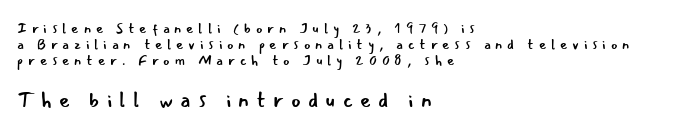
{"italic": "no", "bold": "no", "underline": "no", "align": "left", "line_spacing_ratio": 1.16, "letter_spacing": "wide", "letter_spacing_em": 0.34, "larger_block": "second", "size_ratio": 1.5, "glyph_px": 21}
